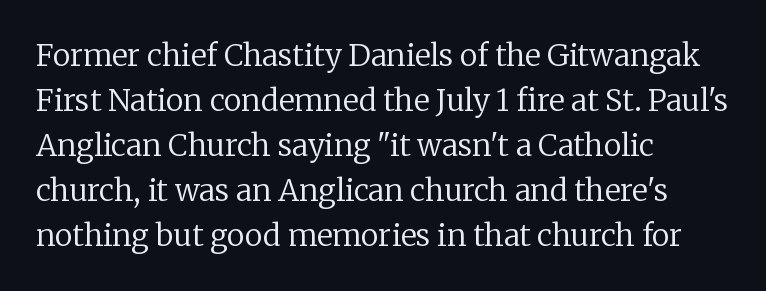
The image shows 30 px regular-weight serif type, upright; set left-aligned, normal line spacing (1.5x), normal letter spacing, not underlined; low stroke contrast and a medium x-height.
